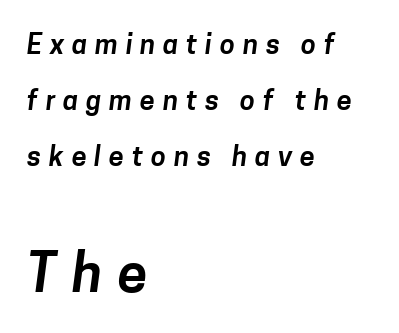
The compositor pushed each line to the left boundary. Think of a printed novel: that variable character pitch is what you see here. This is sans-serif lettering, the kind often seen on screens and signage. Loose tracking; the words dissolve into strings of separated letters.
